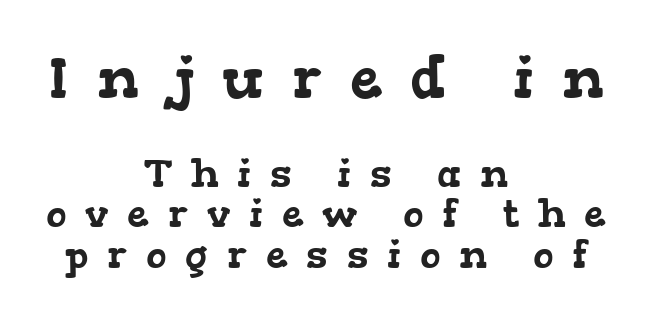
The passage shown is typed in a proportional face where columns would drift. These lines huddle together more closely than default settings would place them. The passage shown is not underscored anywhere. The characters display serif detailing at their extremities. The face used here appears at its bigger size in the upper chunk.
